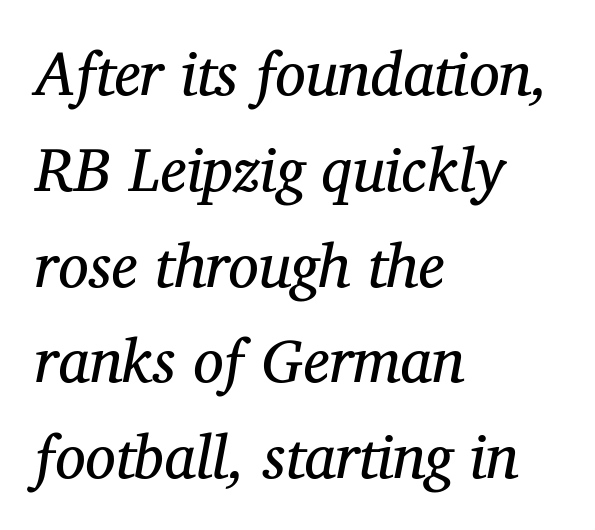
The image shows 61 px regular-weight serif type, italic (leaning right); set left-aligned, normal line spacing (1.57x), normal letter spacing, not underlined; medium stroke contrast and a medium x-height.
